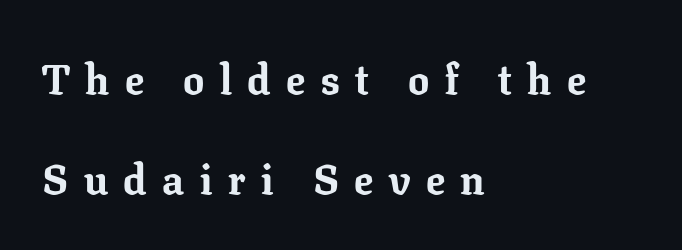
{"serif": "yes", "italic": "no", "bold": "yes", "weight": "bold", "width": "normal", "stroke_contrast": "low", "x_height": "medium", "monospaced": "no", "underline": "no", "align": "left", "line_spacing": "loose", "line_spacing_ratio": 2.37, "letter_spacing": "wide", "letter_spacing_em": 0.37, "glyph_px": 42}
